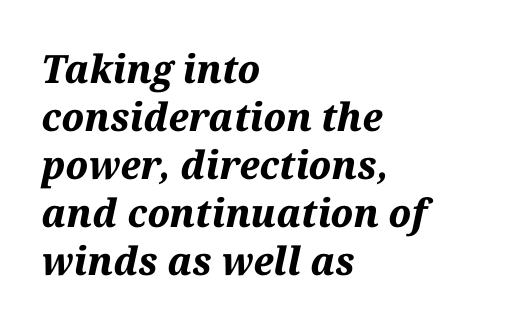
Q: Is the text bold? A: Yes.
Q: Is the text italic (slanted)? A: Yes, it leans right by about 12 degrees.
Q: Is the text underlined? A: No.
Q: How is the paragraph aligned? A: Left-aligned.
Q: Is the spacing between letters normal or unusually wide? A: Normal.
Q: Width (condensed, normal, or wide)? A: Normal.
Q: Stroke contrast? A: Medium.
Q: x-height? A: Medium.
Q: Monospaced? A: No.
